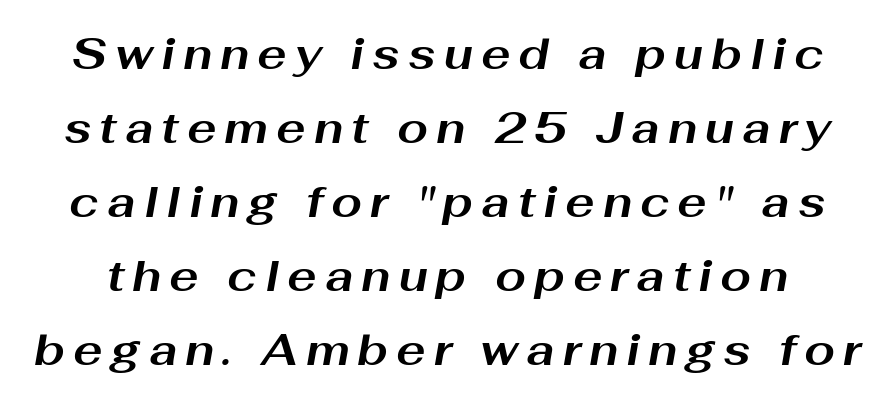
{"italic": "yes", "lean": "right", "slant_degrees": 10, "bold": "yes", "weight": "bold", "width": "wide", "stroke_contrast": "medium", "x_height": "medium", "monospaced": "no", "underline": "no", "line_spacing": "normal", "line_spacing_ratio": 1.68, "glyph_px": 44}
